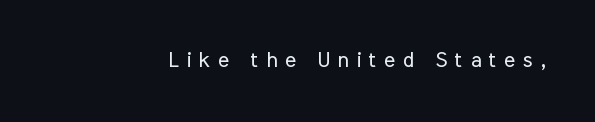
The image shows 21 px text type, upright; set unusually wide letter spacing (+0.37 em), not underlined.
